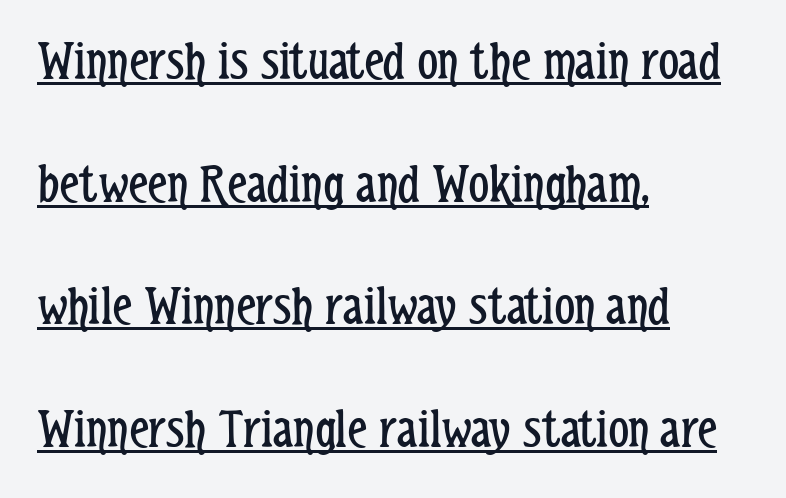
{"serif": "no", "italic": "no", "bold": "no", "weight": "regular", "width": "condensed", "stroke_contrast": "low", "x_height": "medium", "monospaced": "no", "underline": "yes", "align": "left", "line_spacing": "loose", "line_spacing_ratio": 2.19, "letter_spacing": "normal", "letter_spacing_em": 0.0, "glyph_px": 56}
